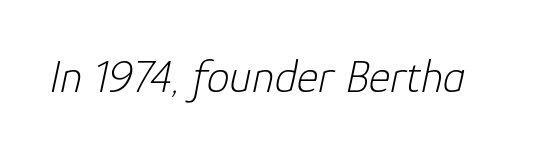
Compared with typical body copy, the letter spacing here is the same. The characters are drawn with everyday or finer stroke widths. This rendering features lettering with no underline. Proportional: the letters do not fall into vertical columns. Yep, that's italic — everything's leaning.
